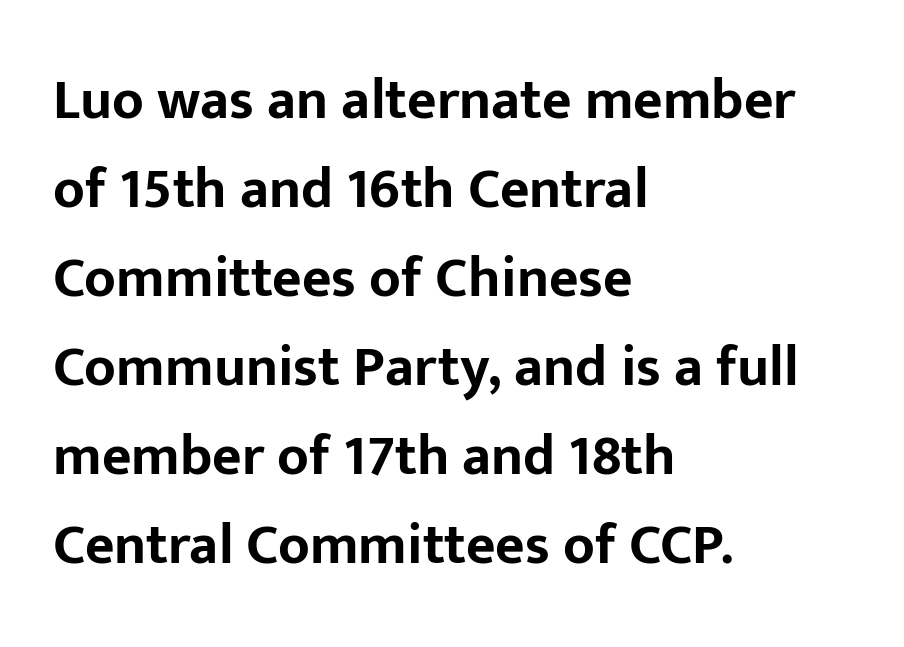
Observe the ordinary spacing: letters are neighbours, not strangers. The paragraph has a hard left edge and a soft right edge. Chunky letters — that's bold for sure. Style check: upright. The words here are not underlined. Does the type have serifs? No, each stem ends abruptly.
